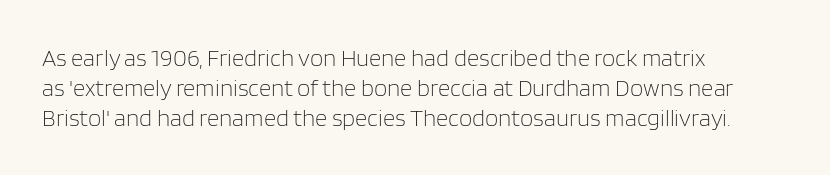
The image shows 24 px text type, upright; set left-aligned, normal line spacing (1.26x), normal letter spacing, not underlined.
